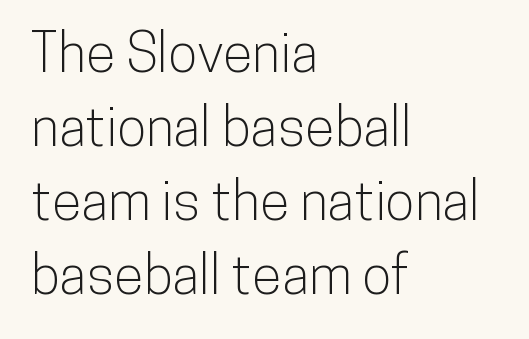
Q: Is the text italic (slanted)? A: No, it is upright.
Q: Is the typeface a serif or a sans-serif typeface? A: Sans-serif.
Q: Is the text underlined? A: No.
Q: How is the paragraph aligned? A: Left-aligned.
Q: Is the spacing between letters normal or unusually wide? A: Normal.
Q: Is the spacing between lines tight, normal or loose? A: Normal.
Q: Width (condensed, normal, or wide)? A: Condensed.
Q: Stroke contrast? A: Low.
Q: x-height? A: Medium.
Q: Monospaced? A: No.
